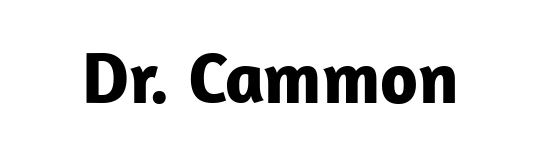
It's the straight-up-and-down kind of type. Here the designer chose a conventional face with non-uniform glyph widths. Standard letterfit; no display-style spreading of the glyphs. Lines of text with bare space underneath. Strong, thick strokes mark this as bold type. The font family rendered here belongs to the sans-serif group.
